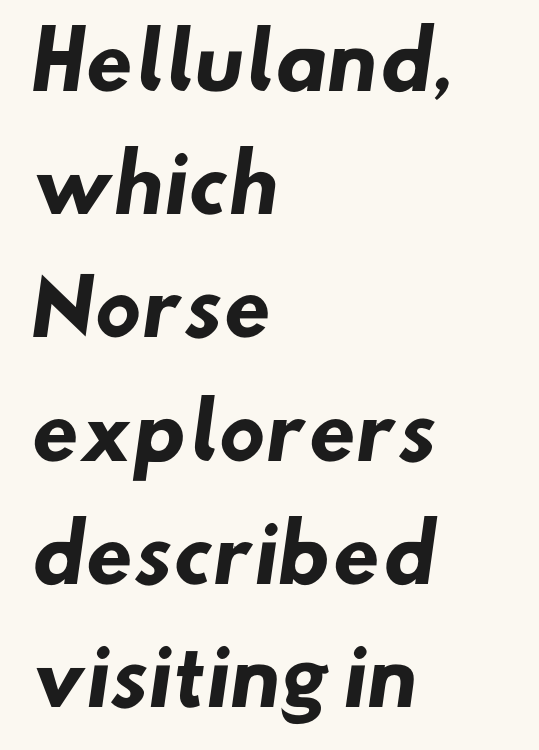
{"serif": "no", "bold": "yes", "weight": "heavy", "width": "normal", "stroke_contrast": "low", "x_height": "small", "monospaced": "no", "underline": "no", "align": "left", "line_spacing": "normal", "line_spacing_ratio": 1.6, "letter_spacing": "normal", "letter_spacing_em": 0.0, "glyph_px": 77}
